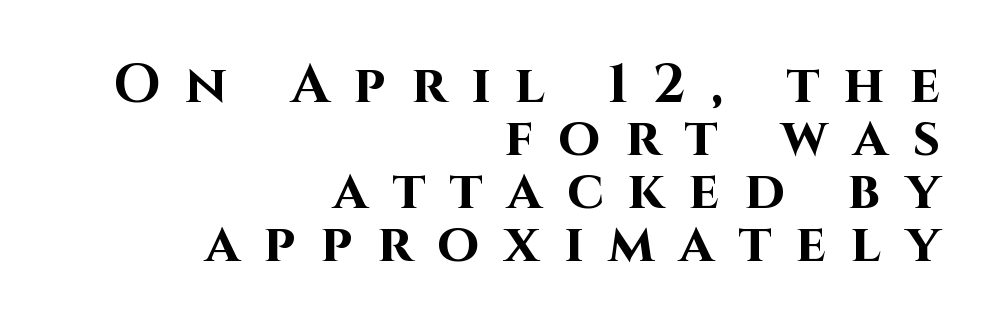
Q: Is the text bold? A: Yes.
Q: Is the text italic (slanted)? A: No, it is upright.
Q: Is the typeface a serif or a sans-serif typeface? A: Sans-serif.
Q: Is the text underlined? A: No.
Q: How is the paragraph aligned? A: Right-aligned.
Q: Is the spacing between letters normal or unusually wide? A: Unusually wide.
Q: Is the spacing between lines tight, normal or loose? A: Tight.
Q: Width (condensed, normal, or wide)? A: Normal.
Q: Stroke contrast? A: High.
Q: x-height? A: Large.
Q: Monospaced? A: No.
